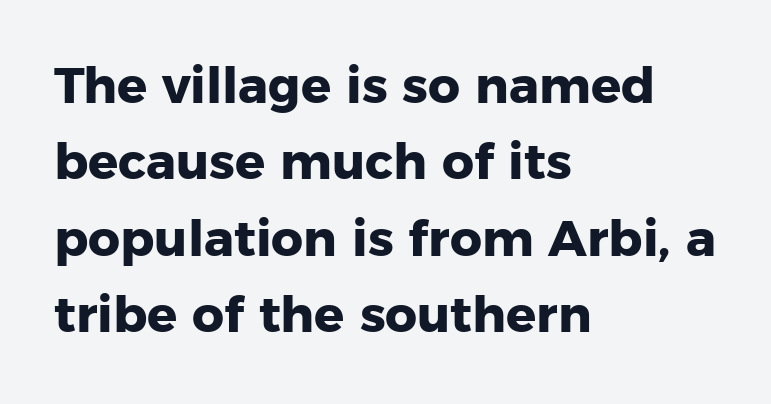
Q: Is the text bold? A: Yes.
Q: Is the text italic (slanted)? A: No, it is upright.
Q: Is the typeface a serif or a sans-serif typeface? A: Sans-serif.
Q: Is the text underlined? A: No.
Q: How is the paragraph aligned? A: Left-aligned.
Q: Is the spacing between letters normal or unusually wide? A: Normal.
Q: Is the spacing between lines tight, normal or loose? A: Normal.
Q: Width (condensed, normal, or wide)? A: Normal.
Q: Stroke contrast? A: Low.
Q: x-height? A: Medium.
Q: Monospaced? A: No.
